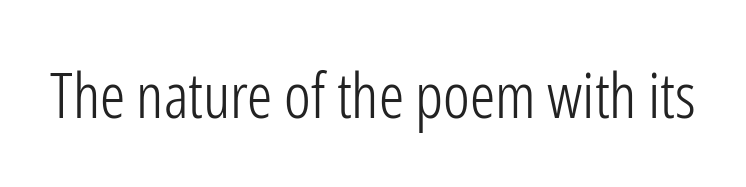
Q: Is the text bold? A: No.
Q: Is the text italic (slanted)? A: No, it is upright.
Q: Is the typeface a serif or a sans-serif typeface? A: Sans-serif.
Q: Is the text underlined? A: No.
Q: Is the spacing between letters normal or unusually wide? A: Normal.
Q: Width (condensed, normal, or wide)? A: Condensed.
Q: Stroke contrast? A: Low.
Q: x-height? A: Medium.
Q: Monospaced? A: No.
